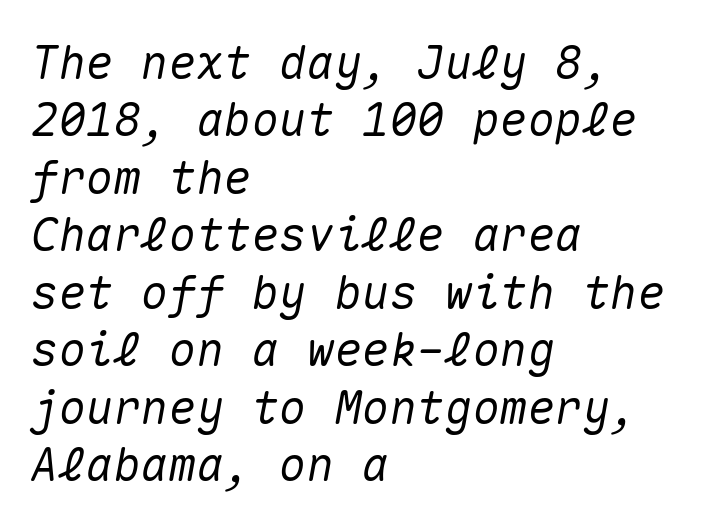
Q: Is the text italic (slanted)? A: Yes, it leans right by about 10 degrees.
Q: Is the text underlined? A: No.
Q: How is the paragraph aligned? A: Left-aligned.
Q: Is the spacing between letters normal or unusually wide? A: Normal.
Q: Is the spacing between lines tight, normal or loose? A: Normal.
Q: Width (condensed, normal, or wide)? A: Normal.
Q: Stroke contrast? A: Medium.
Q: x-height? A: Medium.
Q: Monospaced? A: Yes.
